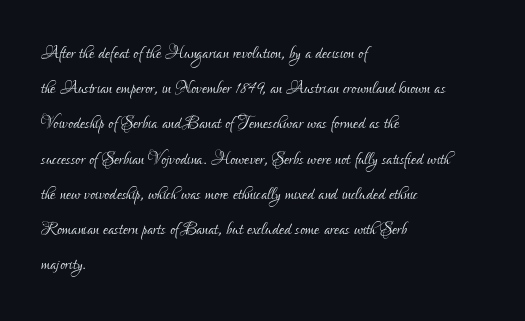
The image shows 23 px text type; set left-aligned, normal line spacing (1.53x), normal letter spacing, not underlined.
